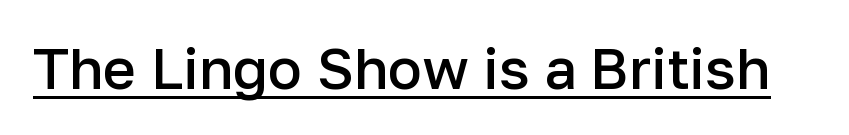
The image shows 57 px semibold sans-serif type, upright; set normal letter spacing, underlined; low stroke contrast and a medium x-height.
